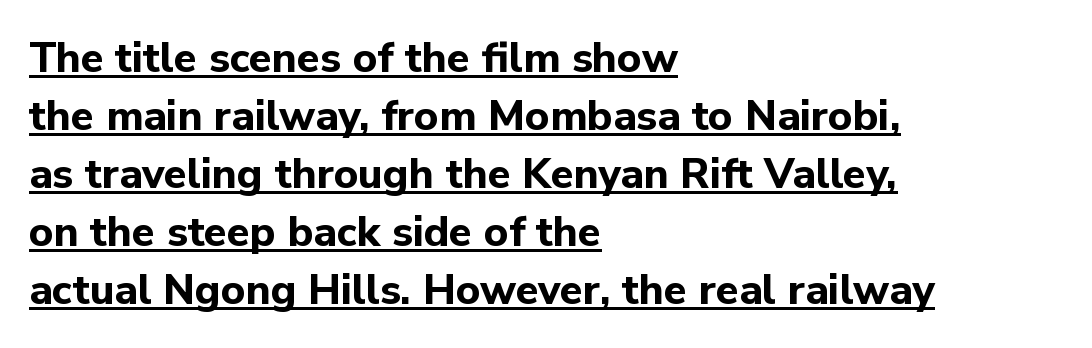
{"serif": "no", "italic": "no", "bold": "yes", "weight": "bold", "width": "normal", "stroke_contrast": "low", "x_height": "medium", "monospaced": "no", "underline": "yes", "align": "left", "line_spacing": "normal", "line_spacing_ratio": 1.38, "letter_spacing": "normal", "letter_spacing_em": 0.0, "glyph_px": 42}
